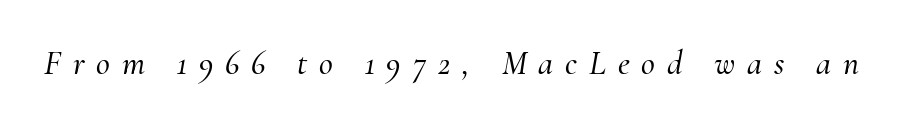
Q: Is the text italic (slanted)? A: Yes, it leans right by about 10 degrees.
Q: Is the typeface a serif or a sans-serif typeface? A: Serif.
Q: Is the text underlined? A: No.
Q: Is the spacing between letters normal or unusually wide? A: Unusually wide.
Q: Width (condensed, normal, or wide)? A: Normal.
Q: Stroke contrast? A: Medium.
Q: x-height? A: Small.
Q: Monospaced? A: No.
